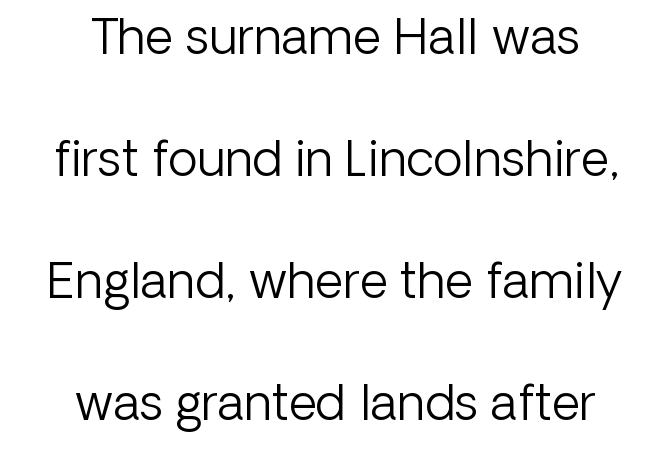
{"serif": "no", "italic": "no", "bold": "no", "weight": "light", "width": "normal", "stroke_contrast": "low", "x_height": "medium", "monospaced": "no", "underline": "no", "align": "center", "line_spacing": "loose", "line_spacing_ratio": 2.49, "letter_spacing": "normal", "letter_spacing_em": 0.0, "glyph_px": 49}
